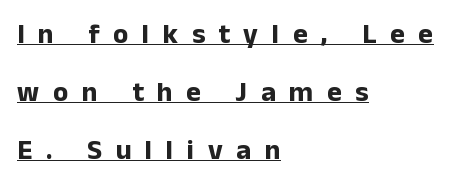
A typesetter would call this proportional, since set widths differ per character. Typeset ragged right — the left edge is the straight one. The lettering holds an erect, upright posture throughout. The glyphs in this specimen are sans serif. How are the letters spaced? Widely, with obvious added tracking. Each line of the rendering has a horizontal stroke beneath the glyphs.
